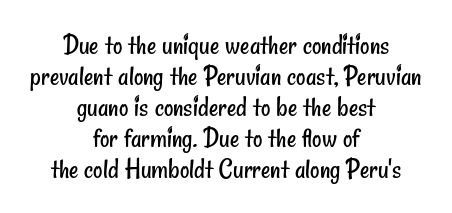
Q: Is the text bold? A: No.
Q: Is the typeface a serif or a sans-serif typeface? A: Sans-serif.
Q: Is the text underlined? A: No.
Q: How is the paragraph aligned? A: Centered.
Q: Is the spacing between letters normal or unusually wide? A: Normal.
Q: Is the spacing between lines tight, normal or loose? A: Tight.
Q: Width (condensed, normal, or wide)? A: Condensed.
Q: Stroke contrast? A: Low.
Q: x-height? A: Small.
Q: Monospaced? A: No.
